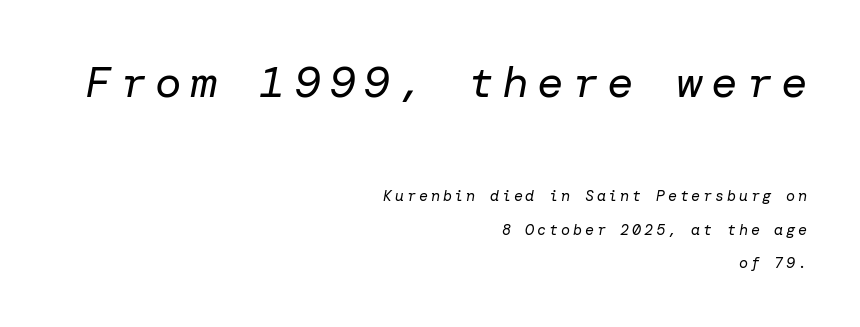
The image shows 44 px regular-weight type, italic (leaning right); set right-aligned, loose line spacing (2.23x), not underlined; the first (top) block is 2.93x larger; low stroke contrast and a medium x-height.
